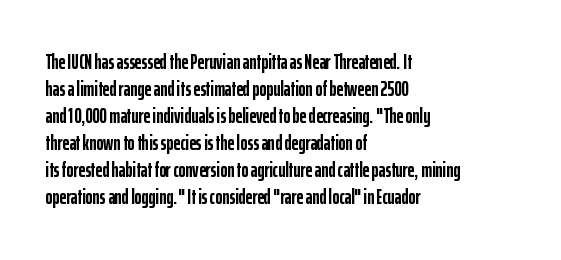
The space directly below the letters is spotless. In terms of leading, this rendering sits right in the middle. Notice how the stems are strictly vertical — no italics here. Honestly, the letter spacing is just normal — you wouldn't notice it. Typesetter's note: full bold, strokes at maximum text heaviness.
